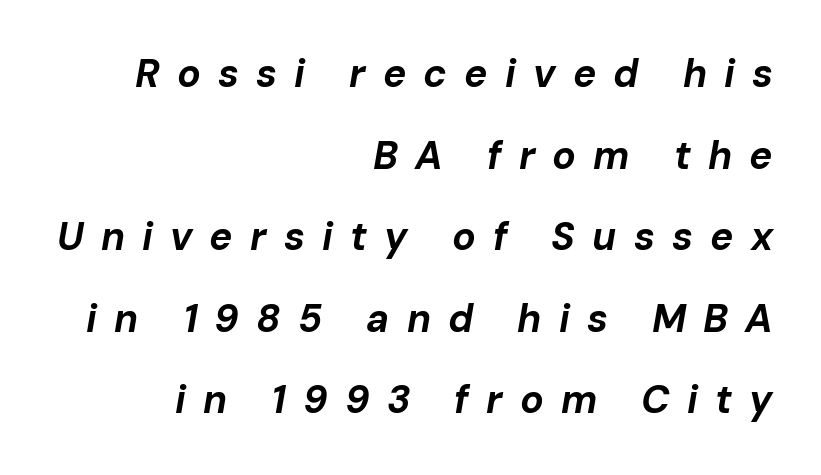
Q: Is the text bold? A: Yes.
Q: Is the text italic (slanted)? A: Yes, it leans right by about 10 degrees.
Q: Is the text underlined? A: No.
Q: How is the paragraph aligned? A: Right-aligned.
Q: Is the spacing between letters normal or unusually wide? A: Unusually wide.
Q: Is the spacing between lines tight, normal or loose? A: Loose.
Q: Width (condensed, normal, or wide)? A: Normal.
Q: Stroke contrast? A: Low.
Q: x-height? A: Medium.
Q: Monospaced? A: No.
